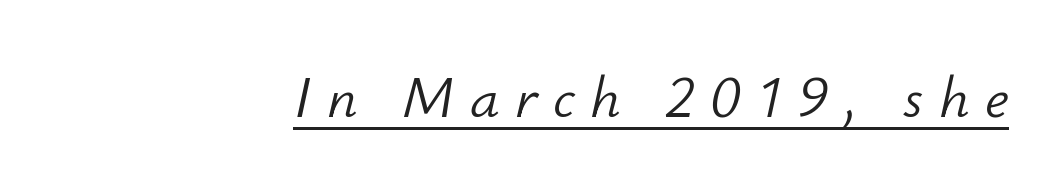
The image shows 59 px light type, italic (leaning right); set right-aligned, unusually wide letter spacing (+0.26 em), underlined; low stroke contrast and a small x-height.
